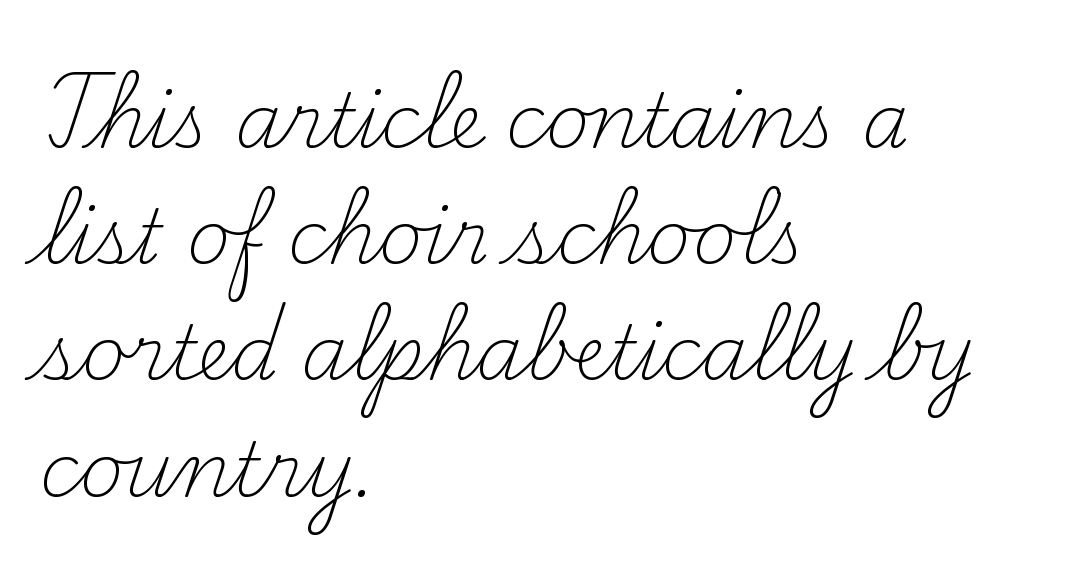
{"bold": "no", "weight": "light", "width": "normal", "stroke_contrast": "medium", "x_height": "small", "monospaced": "no", "underline": "no", "align": "left", "line_spacing": "normal", "line_spacing_ratio": 1.55, "letter_spacing": "normal", "letter_spacing_em": 0.0, "glyph_px": 75}
